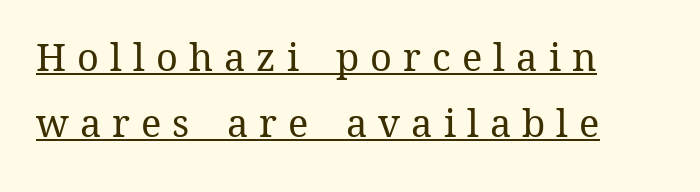
Q: Is the text bold? A: No.
Q: Is the text italic (slanted)? A: No, it is upright.
Q: Is the text underlined? A: Yes.
Q: How is the paragraph aligned? A: Left-aligned.
Q: Is the spacing between letters normal or unusually wide? A: Unusually wide.
Q: Width (condensed, normal, or wide)? A: Normal.
Q: Stroke contrast? A: Medium.
Q: x-height? A: Medium.
Q: Monospaced? A: No.
